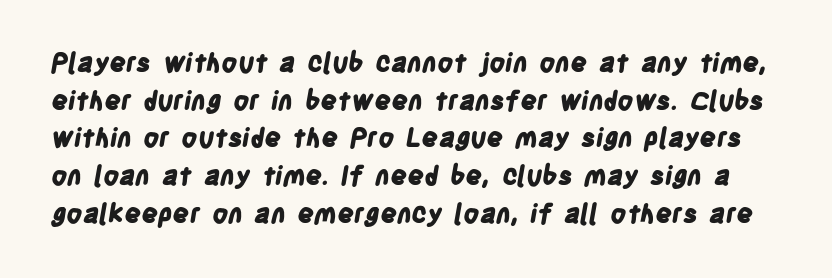
Q: Is the text bold? A: Yes.
Q: Is the text underlined? A: No.
Q: Is the spacing between letters normal or unusually wide? A: Normal.
Q: Is the spacing between lines tight, normal or loose? A: Normal.
